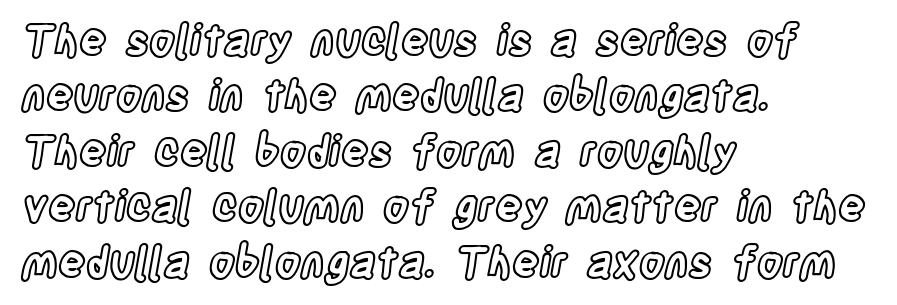
{"width": "condensed", "x_height": "large", "monospaced": "no", "underline": "no", "align": "left", "line_spacing": "normal", "line_spacing_ratio": 1.32, "letter_spacing": "normal", "letter_spacing_em": 0.0, "glyph_px": 42}
